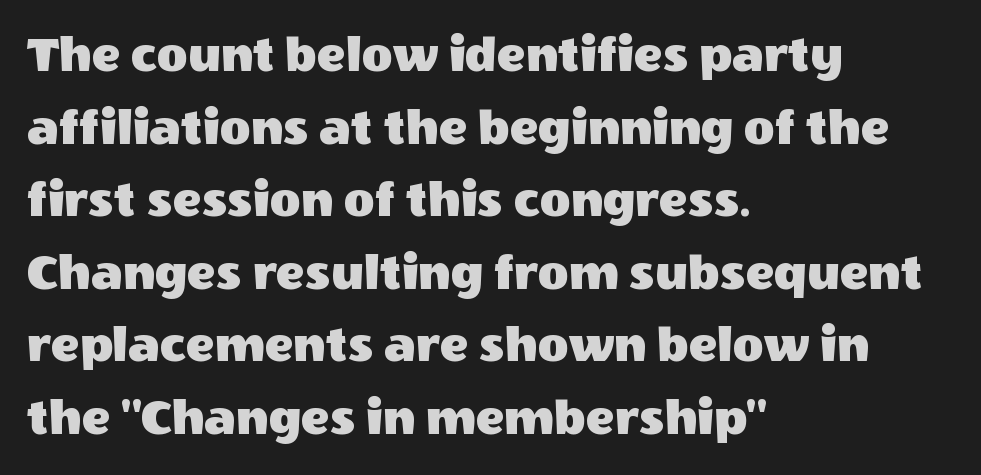
The letters stand straight up with perfectly vertical stems. The ragged edge is on the right, which tells us the setting is flush left. A bare baseline throughout the passage. Compared with typical paragraphs, the rows here are spaced about the same. A typesetter would call this proportional, since set widths differ per character. A sans-serif font was chosen for this passage.
